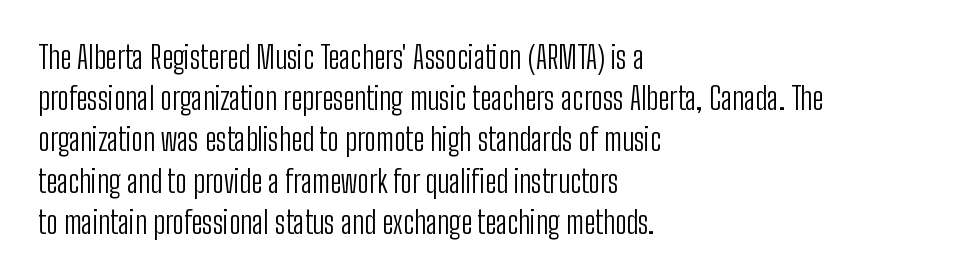
Q: Is the text bold? A: No.
Q: Is the text italic (slanted)? A: No, it is upright.
Q: Is the typeface a serif or a sans-serif typeface? A: Sans-serif.
Q: Is the text underlined? A: No.
Q: How is the paragraph aligned? A: Left-aligned.
Q: Is the spacing between letters normal or unusually wide? A: Normal.
Q: Is the spacing between lines tight, normal or loose? A: Normal.
Q: Width (condensed, normal, or wide)? A: Condensed.
Q: Stroke contrast? A: Low.
Q: x-height? A: Medium.
Q: Monospaced? A: No.
